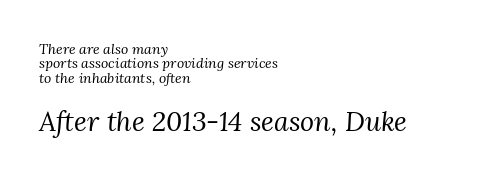
{"italic": "yes", "lean": "right", "slant_degrees": 3, "bold": "no", "underline": "no", "align": "left", "line_spacing": "tight", "line_spacing_ratio": 1.02, "letter_spacing": "normal", "letter_spacing_em": 0.0, "larger_block": "second", "size_ratio": 1.93, "glyph_px": 27}
